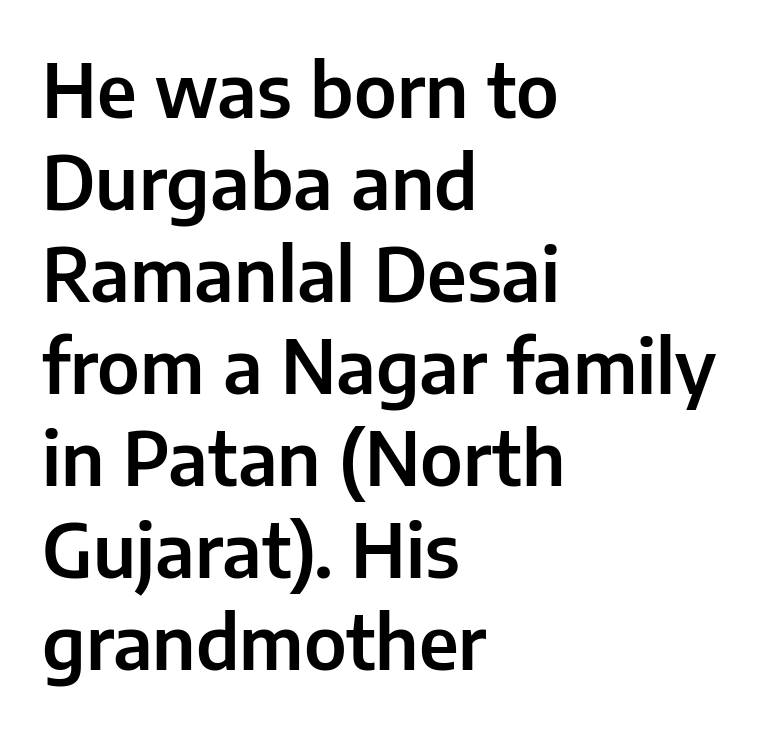
{"serif": "no", "italic": "no", "width": "normal", "stroke_contrast": "low", "x_height": "medium", "monospaced": "no", "underline": "no", "align": "left", "line_spacing": "normal", "line_spacing_ratio": 1.26, "letter_spacing": "normal", "letter_spacing_em": 0.0, "glyph_px": 73}
